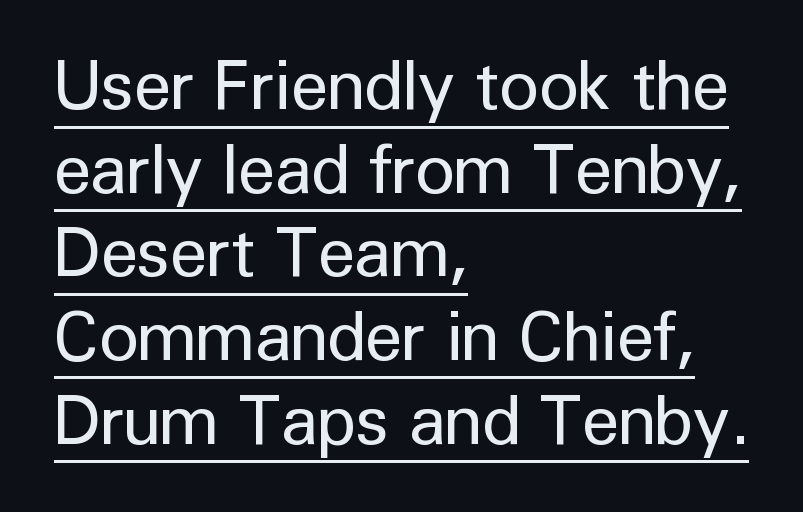
A typographer would call this underscored text. Stroke thickness stays within the range of a standard reading face or lighter. A typesetter would call this zero additional tracking. Posture: straight, roman, zero tilt.
